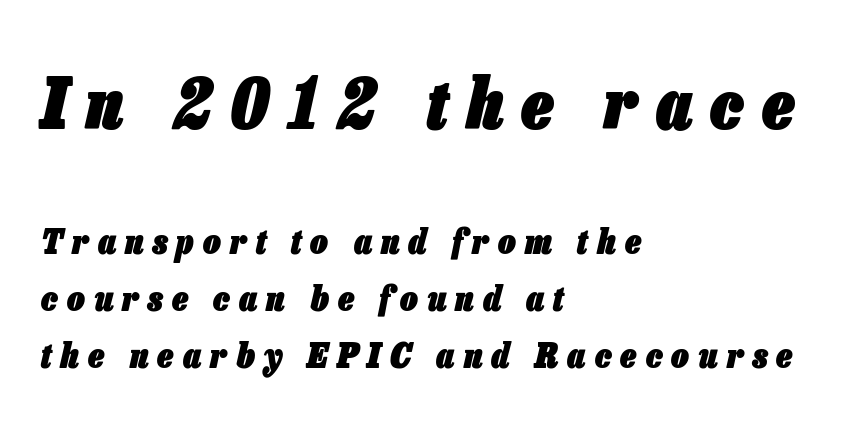
A typesetter would mark this as italic. This block has exactly the height ordinary leading produces. Reading down the block, your eye returns to a fixed left position each line. Descenders are the only things crossing below the line. These two chunks differ in scale, with the top chunk taking the larger measure. Loose tracking; the words dissolve into strings of separated letters.
